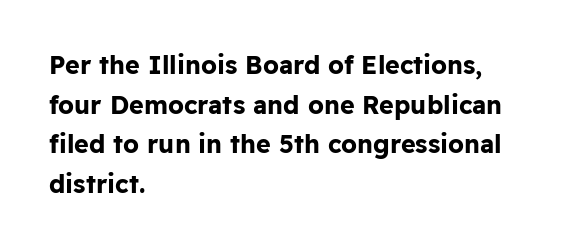
{"italic": "no", "bold": "yes", "underline": "no", "align": "left", "line_spacing": "normal", "line_spacing_ratio": 1.59, "letter_spacing": "normal", "letter_spacing_em": 0.0, "glyph_px": 25}
